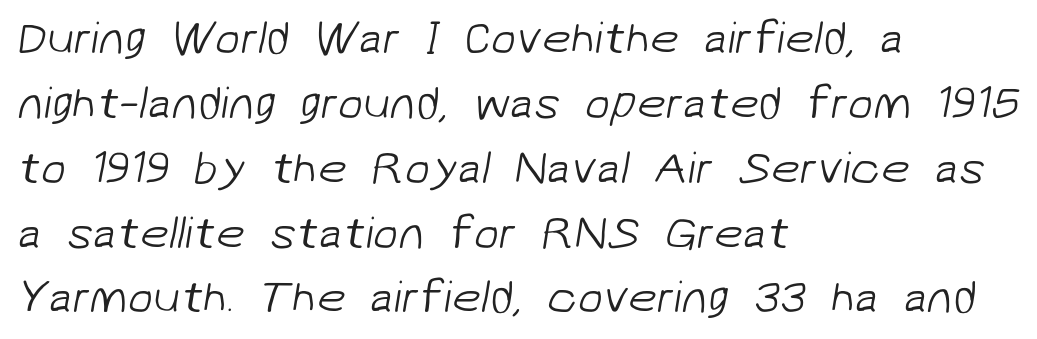
Q: Is the text bold? A: No.
Q: Is the typeface a serif or a sans-serif typeface? A: Sans-serif.
Q: Is the text underlined? A: No.
Q: How is the paragraph aligned? A: Left-aligned.
Q: Is the spacing between letters normal or unusually wide? A: Normal.
Q: Is the spacing between lines tight, normal or loose? A: Normal.
Q: Width (condensed, normal, or wide)? A: Normal.
Q: Stroke contrast? A: Low.
Q: x-height? A: Medium.
Q: Monospaced? A: No.
